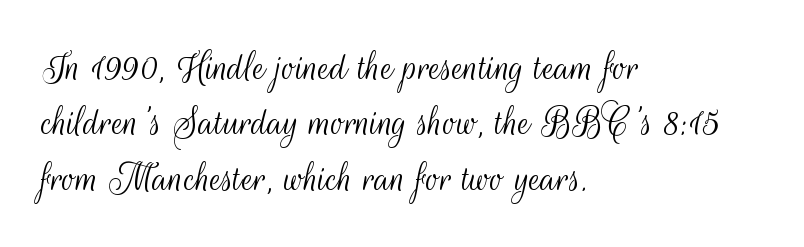
Q: Is the text bold? A: No.
Q: Is the text italic (slanted)? A: Yes.
Q: Is the typeface a serif or a sans-serif typeface? A: Sans-serif.
Q: Is the text underlined? A: No.
Q: How is the paragraph aligned? A: Left-aligned.
Q: Is the spacing between letters normal or unusually wide? A: Normal.
Q: Is the spacing between lines tight, normal or loose? A: Normal.
Q: Width (condensed, normal, or wide)? A: Condensed.
Q: Stroke contrast? A: Medium.
Q: x-height? A: Small.
Q: Monospaced? A: No.
